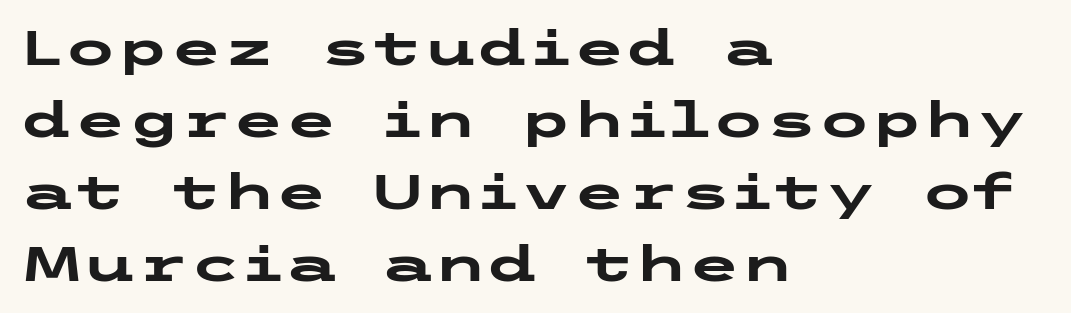
The image shows 48 px heavy, wide sans-serif type, upright; set left-aligned, normal line spacing (1.5x), normal letter spacing, not underlined; low stroke contrast and a medium x-height.
